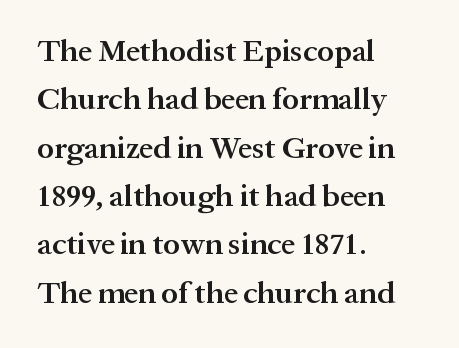
Q: Is the text bold? A: Semi-bold.
Q: Is the text italic (slanted)? A: No, it is upright.
Q: Is the typeface a serif or a sans-serif typeface? A: Serif.
Q: Is the text underlined? A: No.
Q: How is the paragraph aligned? A: Left-aligned.
Q: Is the spacing between letters normal or unusually wide? A: Normal.
Q: Is the spacing between lines tight, normal or loose? A: Normal.
Q: Width (condensed, normal, or wide)? A: Normal.
Q: Stroke contrast? A: Medium.
Q: x-height? A: Medium.
Q: Monospaced? A: No.
